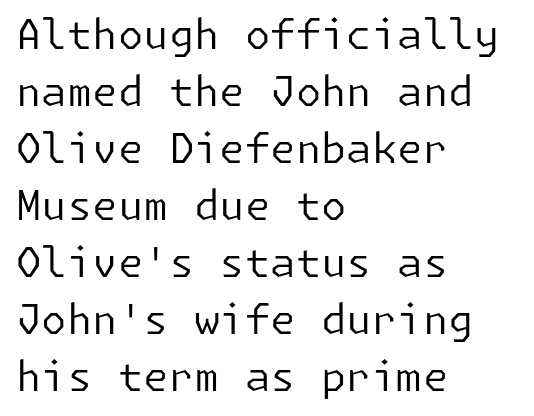
{"serif": "no", "italic": "no", "bold": "no", "weight": "regular", "width": "normal", "stroke_contrast": "low", "x_height": "medium", "underline": "no", "align": "left", "line_spacing": "normal", "line_spacing_ratio": 1.39, "letter_spacing": "normal", "letter_spacing_em": 0.0, "glyph_px": 41}
